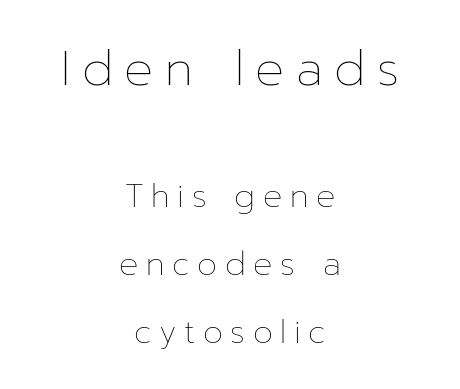
Q: Is the text bold? A: No.
Q: Is the text italic (slanted)? A: No, it is upright.
Q: Is the text underlined? A: No.
Q: How is the paragraph aligned? A: Centered.
Q: Is the spacing between letters normal or unusually wide? A: Unusually wide.
Q: Is the spacing between lines tight, normal or loose? A: Loose.
Q: Which block of text is set in a larger size, the first (top) or the second (bottom)? A: The first (top) one.
Q: Width (condensed, normal, or wide)? A: Normal.
Q: Stroke contrast? A: Low.
Q: x-height? A: Medium.
Q: Monospaced? A: No.
